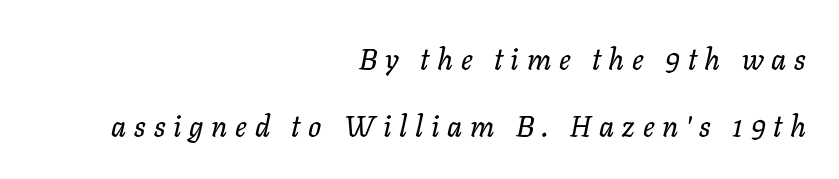
{"italic": "yes", "lean": "right", "slant_degrees": 11, "width": "normal", "stroke_contrast": "low", "x_height": "medium", "monospaced": "no", "underline": "no", "align": "right", "line_spacing": "loose", "line_spacing_ratio": 2.31, "letter_spacing": "wide", "letter_spacing_em": 0.27, "glyph_px": 29}
